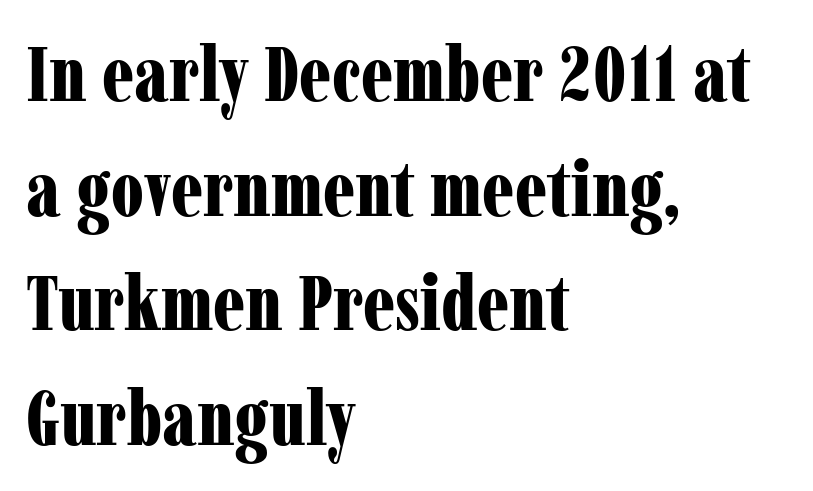
{"serif": "yes", "italic": "no", "bold": "yes", "weight": "bold", "width": "condensed", "stroke_contrast": "low", "x_height": "medium", "monospaced": "no", "underline": "no", "align": "left", "line_spacing": "normal", "line_spacing_ratio": 1.47, "letter_spacing": "normal", "letter_spacing_em": 0.0, "glyph_px": 78}
